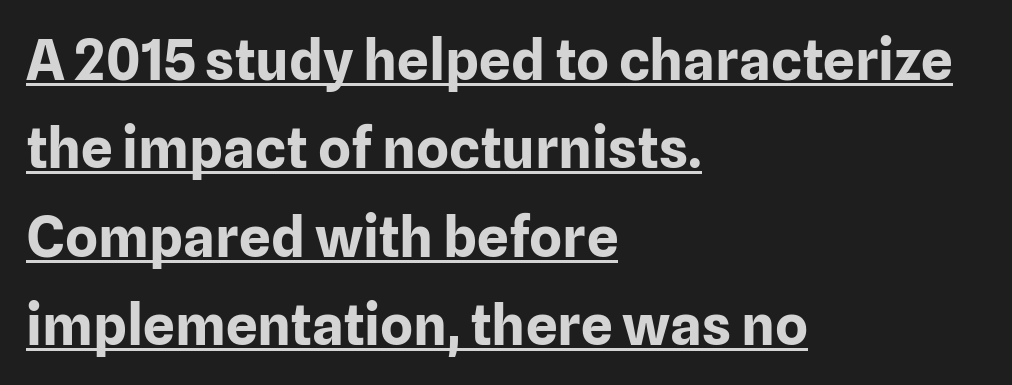
{"serif": "no", "italic": "no", "bold": "yes", "weight": "bold", "width": "normal", "stroke_contrast": "low", "x_height": "medium", "monospaced": "no", "underline": "yes", "align": "left", "line_spacing": "normal", "line_spacing_ratio": 1.58, "letter_spacing": "normal", "letter_spacing_em": 0.0, "glyph_px": 56}
